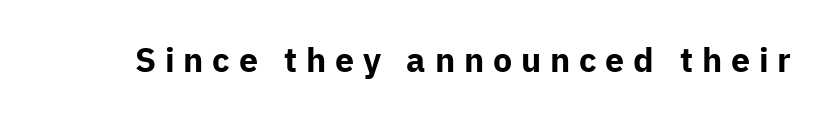
Notice how thick the strokes are: this is what a full bold looks like. Substantial extra tracking has been applied to these lines. These lines are rendered in a variable-pitch font. Does the type have serifs? No, each stem ends abruptly. A roman cut, with each character standing at attention. Decoration check: the copy has no underline.
